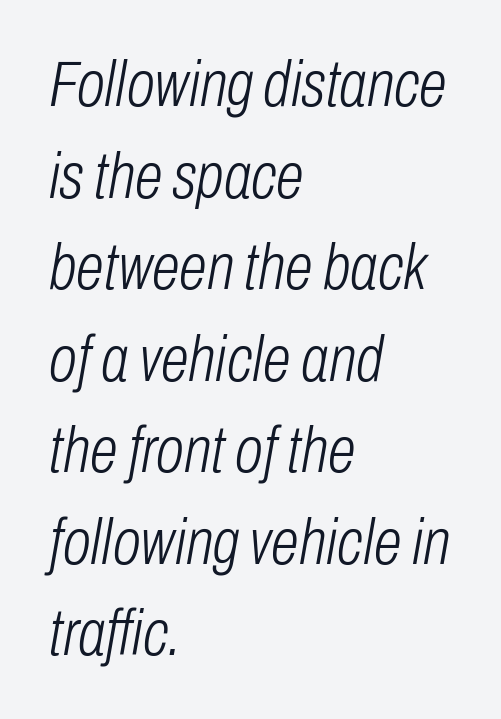
Q: Is the text bold? A: No.
Q: Is the text italic (slanted)? A: Yes, it leans right by about 10 degrees.
Q: Is the text underlined? A: No.
Q: How is the paragraph aligned? A: Left-aligned.
Q: Is the spacing between letters normal or unusually wide? A: Normal.
Q: Is the spacing between lines tight, normal or loose? A: Normal.
Q: Width (condensed, normal, or wide)? A: Condensed.
Q: Stroke contrast? A: Low.
Q: x-height? A: Medium.
Q: Monospaced? A: No.
